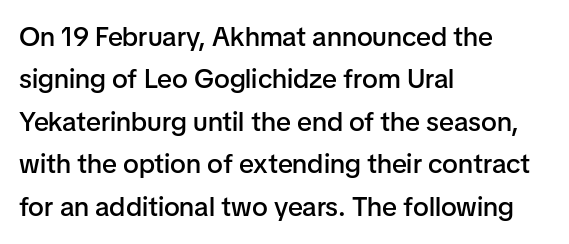
Caption: multi-line text, flush left, ragged right. Compared with typical body copy, the letter spacing here is the same. In terms of leading, this rendering sits right in the middle. Underlining? Definitely not there. How heavy is the stroke? Medium-heavy — a semibold, shy of bold. Style check: upright.
